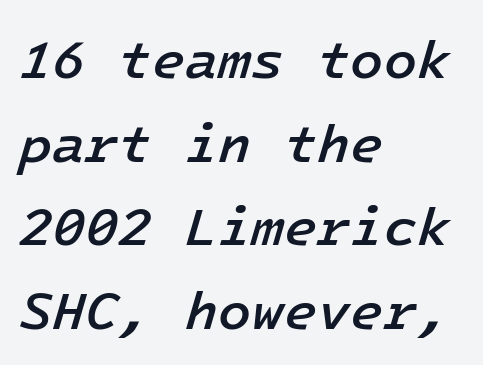
The gaps between neighbouring characters are ordinary and unremarkable. The lines sit at an ordinary, default distance from one another. The letters are slanted; this is an italic face. Horizontal alignment here is leftward, the default for most running prose. Clear beneath every line of the passage.
